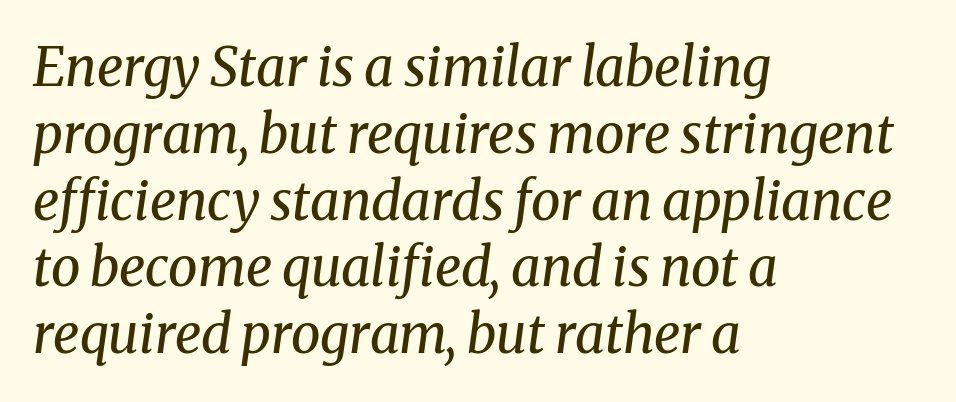
A typesetter would call this leading conventional body-copy spacing. You could not count columns in this text — the font is proportionally spaced. A classic flush-left, rag-right setting is used for this passage. Underline: absent. Small tapered or slab feet sit at the stroke ends, so this counts as serif.
